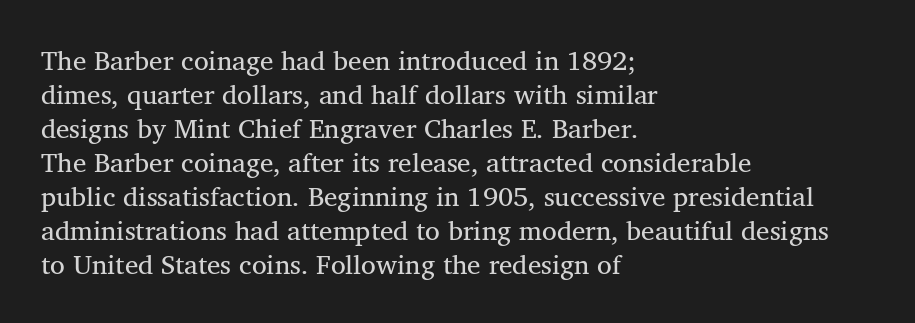
Vertically, the passage feels balanced, rows spaced as you'd expect. The strip under each line holds only bare page. Weight: in the light-to-regular range. Glyph-to-glyph distance matches everyday printed text.
